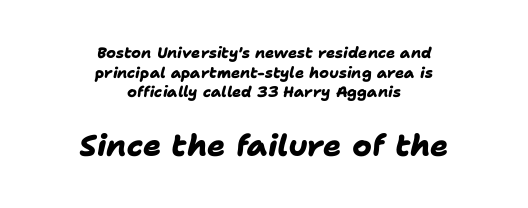
The image shows 30 px heavy sans-serif type; set centered, normal line spacing (1.31x), normal letter spacing, not underlined; the second (bottom) block is 2.0x larger; low stroke contrast and a medium x-height.
